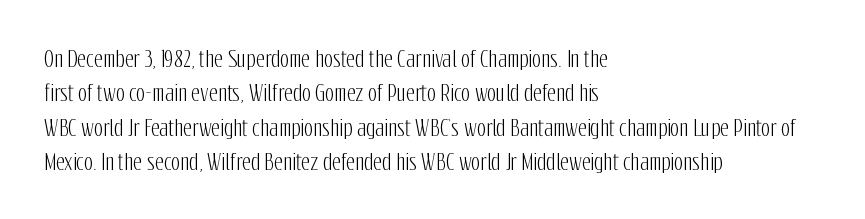
Q: Is the text italic (slanted)? A: No, it is upright.
Q: Is the text underlined? A: No.
Q: How is the paragraph aligned? A: Left-aligned.
Q: Is the spacing between letters normal or unusually wide? A: Normal.
Q: Is the spacing between lines tight, normal or loose? A: Normal.
